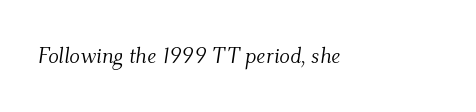
{"italic": "yes", "lean": "right", "slant_degrees": 9, "bold": "no", "underline": "no", "letter_spacing": "normal", "letter_spacing_em": 0.0, "glyph_px": 22}
